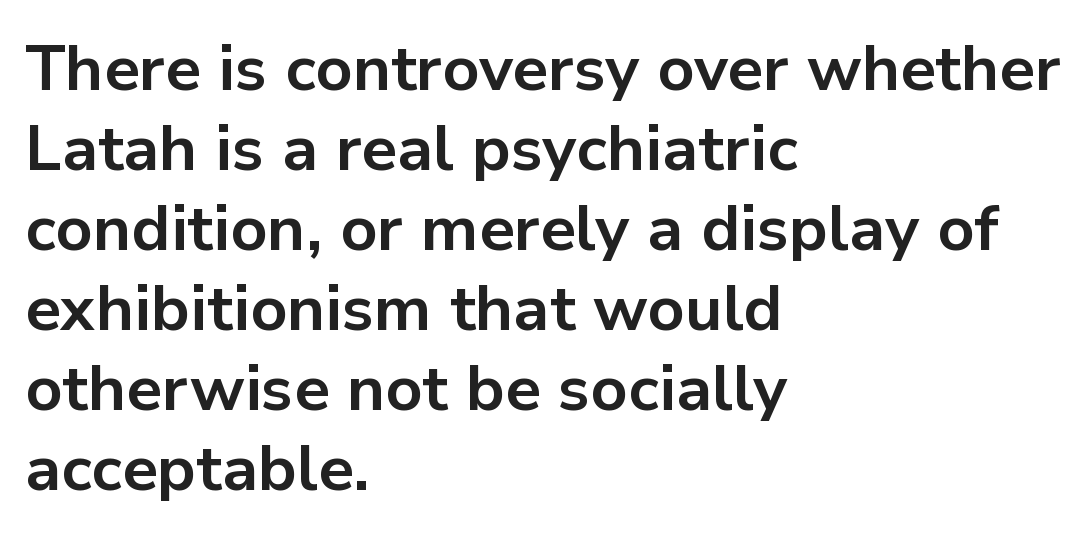
Examine the stroke ends and you'll find no serifs. If you measured baseline to baseline, you'd find a middling distance. Caption: bold face, heavy strokes. The gaps between neighbouring characters are ordinary and unremarkable. Check under the words: just untouched page.
